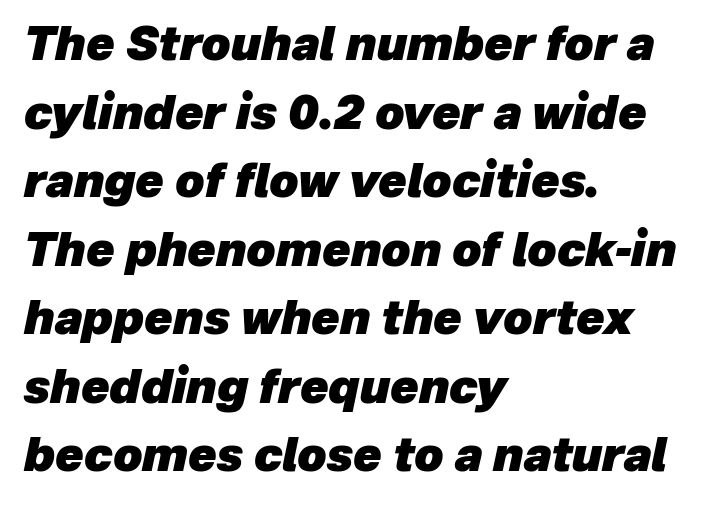
The image shows 46 px heavy type, italic (leaning right); set left-aligned, normal line spacing (1.49x), normal letter spacing, not underlined; low stroke contrast and a medium x-height.
